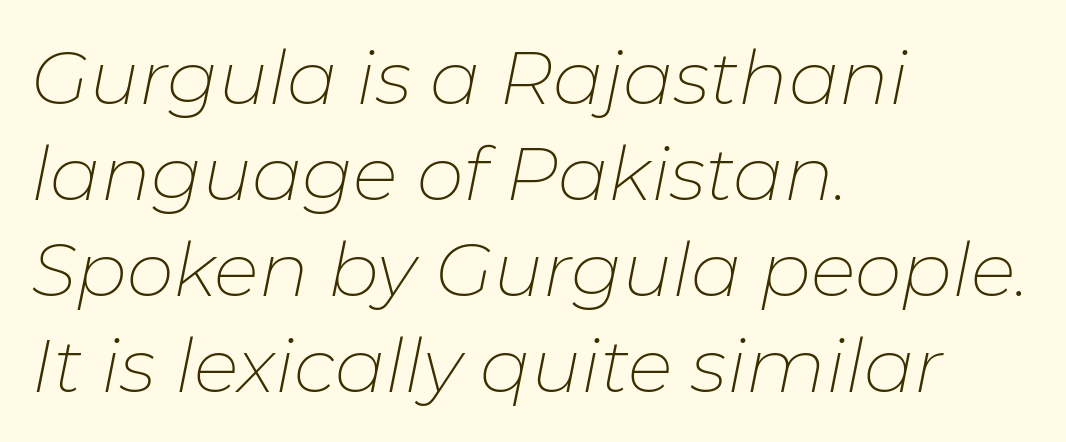
Regular leading. This rendering features lettering with no underline. Style check: oblique. The passage shown is typed in a proportional face where columns would drift. In terms of letterspacing, this is plain default setting. Think standard paragraph weight, or any step lighter than that.
